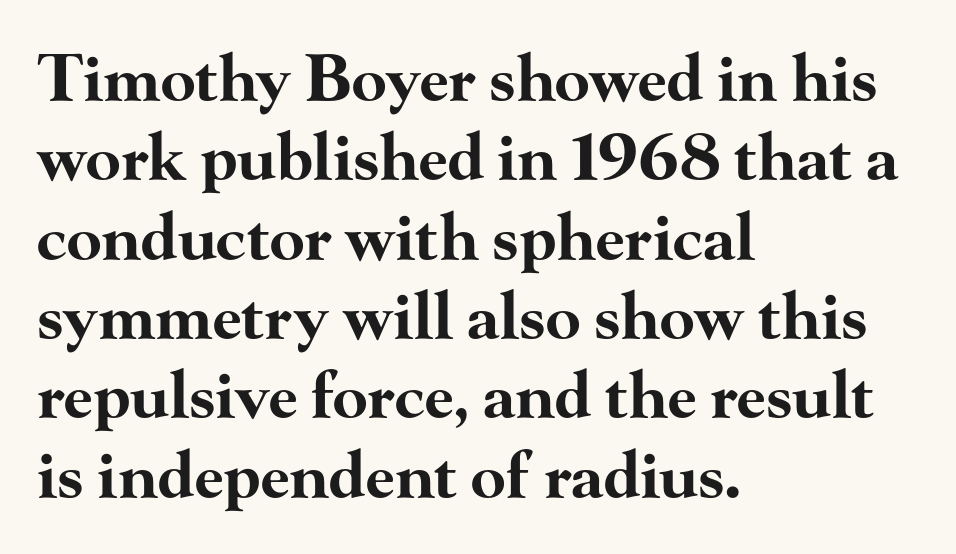
{"serif": "yes", "italic": "no", "bold": "yes", "weight": "bold", "width": "wide", "stroke_contrast": "high", "x_height": "small", "monospaced": "no", "underline": "no", "align": "left", "line_spacing_ratio": 1.24, "letter_spacing": "normal", "letter_spacing_em": 0.0, "glyph_px": 64}
